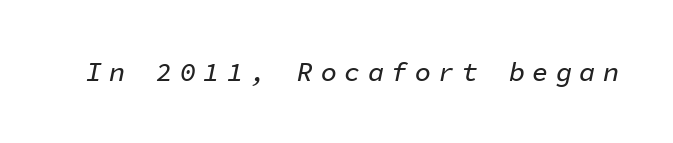
The letters are spread apart with noticeably loose tracking. The font's italic variant was chosen for this text. Each row of text sits above clean, open space.
